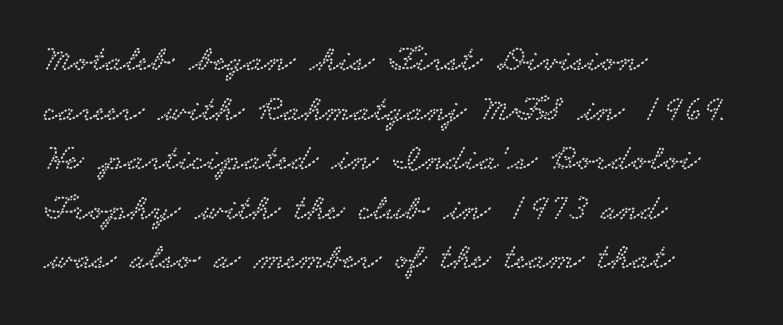
Caption: standard tracking, unaltered. Is this a fixed-width face? No — the glyphs have proportional, varying widths. Successive baselines arrive at the customary interval. The paragraph has a hard left edge and a soft right edge.
